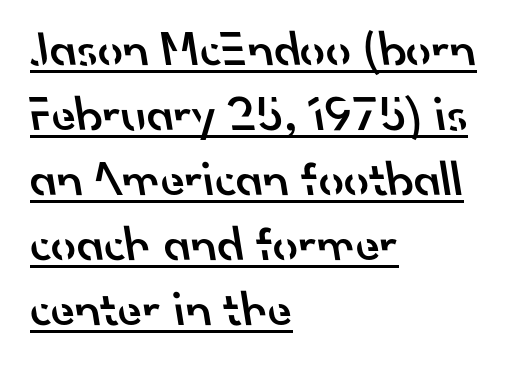
Every letter is mildly thick-stroked: semibold rather than bold. Which margin do the lines hug? The left one — the right edge is uneven. Whoever set this chose a conventional vertical rhythm. Compared with undecorated copy, this sample adds a rule below the words. Each letter's strokes conclude bluntly, with no projecting serifs. The rendering keeps characters at their native spacing.
